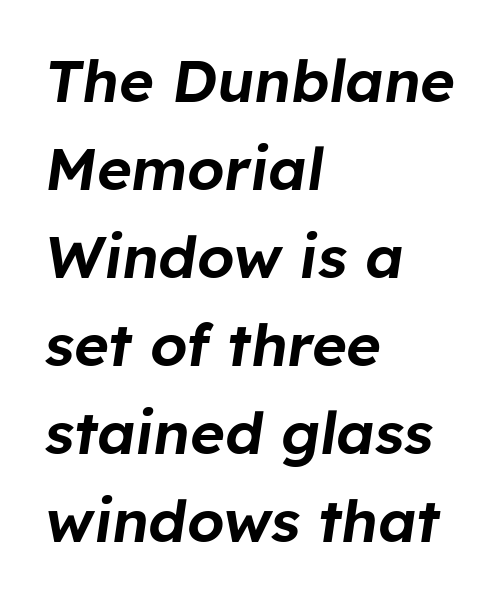
The image shows 59 px text type, italic (leaning right); set left-aligned, normal line spacing (1.49x), normal letter spacing, not underlined; low stroke contrast and a medium x-height.
